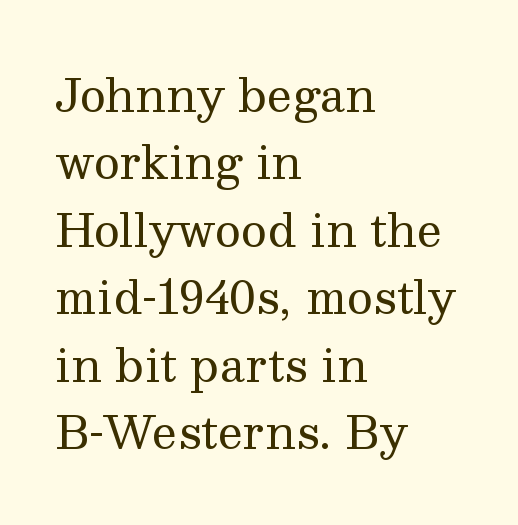
The image shows 45 px regular-weight serif type, upright; set left-aligned, normal line spacing (1.5x), normal letter spacing, not underlined; medium stroke contrast and a medium x-height.
